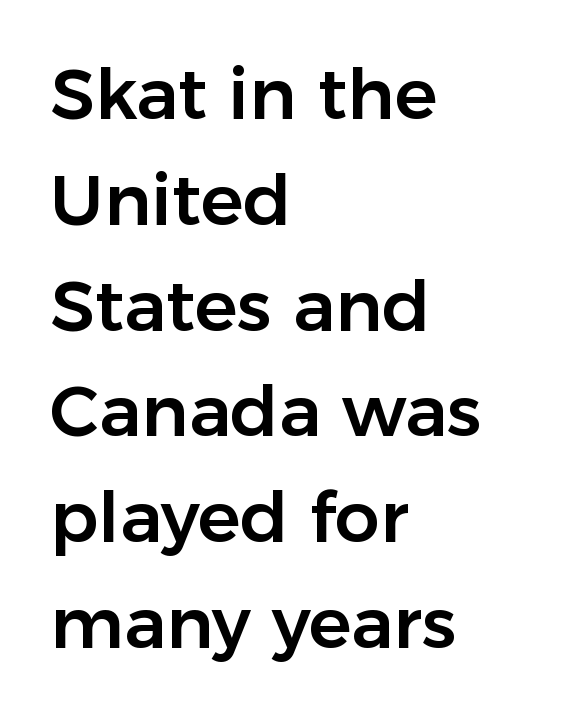
{"serif": "no", "italic": "no", "width": "normal", "stroke_contrast": "low", "x_height": "medium", "monospaced": "no", "underline": "no", "align": "left", "line_spacing": "normal", "line_spacing_ratio": 1.49, "letter_spacing": "normal", "letter_spacing_em": 0.0, "glyph_px": 71}
